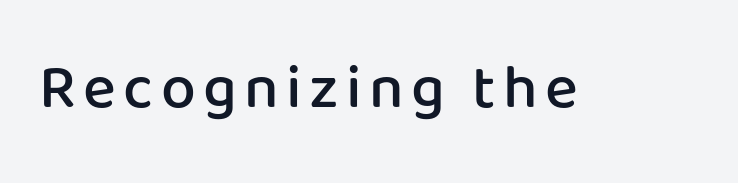
The image shows 62 px semibold sans-serif type, upright; set not underlined; low stroke contrast and a medium x-height.
